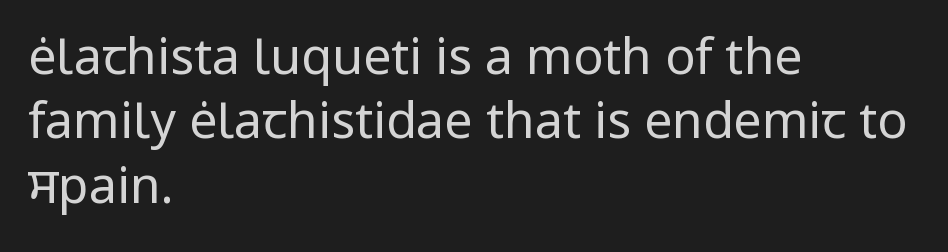
{"serif": "no", "italic": "no", "bold": "no", "weight": "regular", "width": "normal", "stroke_contrast": "low", "x_height": "medium", "monospaced": "no", "underline": "no", "align": "left", "line_spacing": "normal", "line_spacing_ratio": 1.29, "letter_spacing": "normal", "letter_spacing_em": 0.0, "glyph_px": 50}
